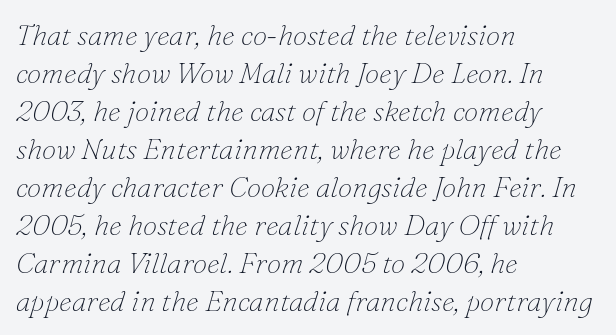
{"serif": "yes", "italic": "yes", "lean": "right", "slant_degrees": 16, "bold": "no", "weight": "thin", "width": "normal", "stroke_contrast": "low", "x_height": "small", "monospaced": "no", "underline": "no", "align": "left", "line_spacing": "normal", "line_spacing_ratio": 1.31, "letter_spacing": "normal", "letter_spacing_em": 0.0, "glyph_px": 29}
